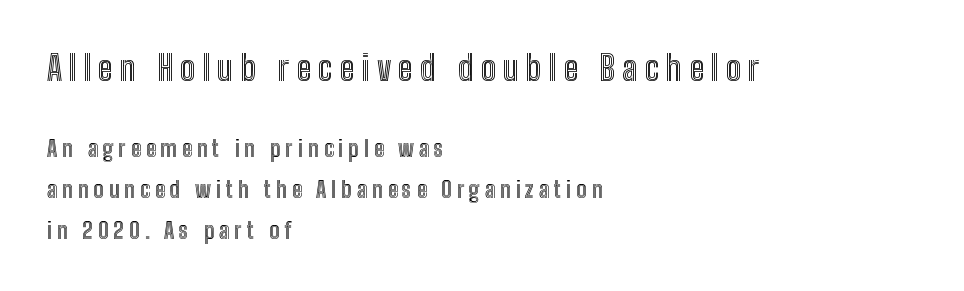
The space beneath each line is pristine and unruled. Notice how the passage keeps a crisp vertical edge on the left only. Designer's note — italics off, roman on. Character widths vary here, with narrow letters taking less room than wide ones. The earlier block is typeset at a bigger size than the later block.
